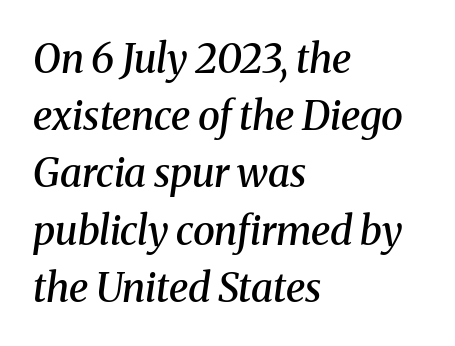
The image shows 40 px semibold serif type, italic (leaning right); set left-aligned, normal line spacing (1.43x), normal letter spacing, not underlined; medium stroke contrast and a medium x-height.
